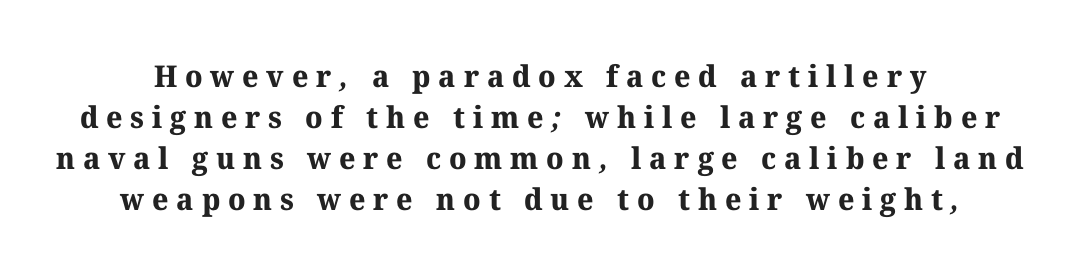
{"serif": "yes", "bold": "yes", "weight": "bold", "width": "normal", "stroke_contrast": "medium", "x_height": "medium", "monospaced": "no", "underline": "no", "line_spacing": "normal", "line_spacing_ratio": 1.37, "letter_spacing": "wide", "letter_spacing_em": 0.26, "glyph_px": 30}
